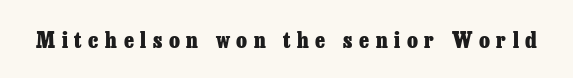
The image shows 22 px bold type, upright; set unusually wide letter spacing (+0.3 em), not underlined.
